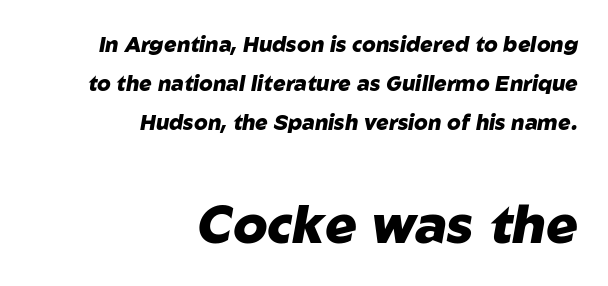
{"italic": "yes", "lean": "right", "slant_degrees": 10, "bold": "yes", "weight": "heavy", "width": "normal", "stroke_contrast": "low", "x_height": "medium", "monospaced": "no", "underline": "no", "align": "right", "line_spacing_ratio": 1.85, "letter_spacing": "normal", "letter_spacing_em": 0.0, "larger_block": "second", "size_ratio": 2.52, "glyph_px": 53}
